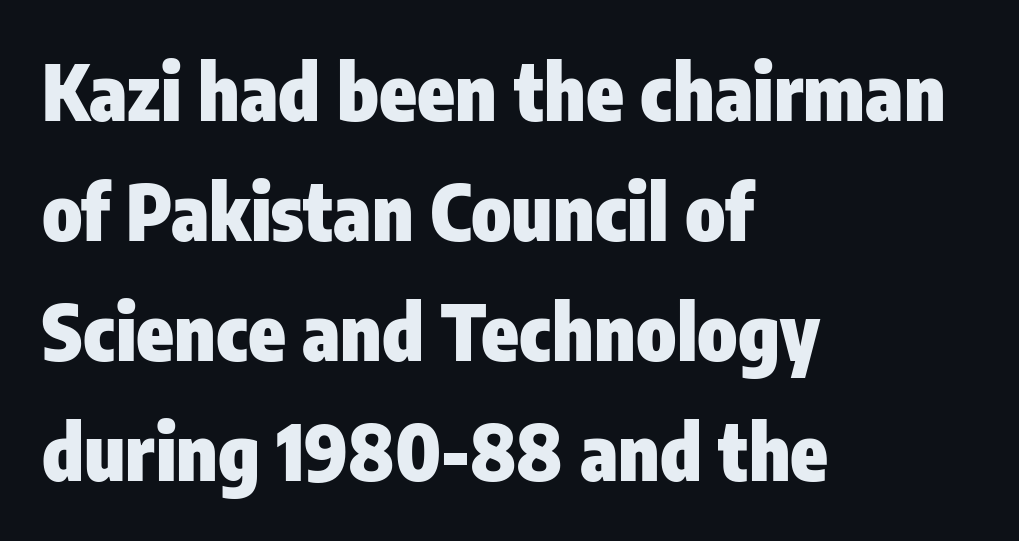
{"serif": "no", "italic": "no", "bold": "yes", "weight": "heavy", "width": "condensed", "stroke_contrast": "low", "x_height": "medium", "monospaced": "no", "underline": "no", "align": "left", "line_spacing": "normal", "line_spacing_ratio": 1.58, "letter_spacing": "normal", "letter_spacing_em": 0.0, "glyph_px": 76}
